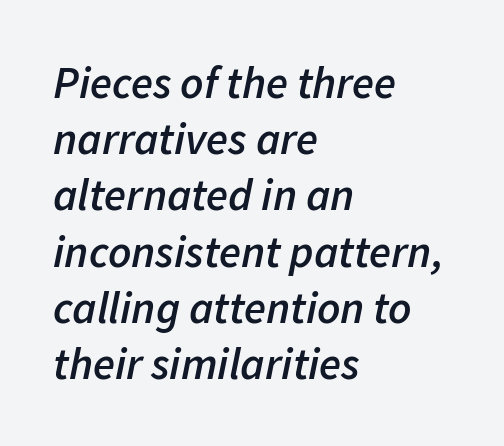
There's an unmistakable incline to the writing here. Tracking here is standard; glyphs follow each other at the usual distance. The rows are spaced the way most documents space them. Character widths vary here, with narrow letters taking less room than wide ones. A clean baseline with only descenders dipping below it. The text block is weighted toward the left margin, trailing off unevenly rightward.
